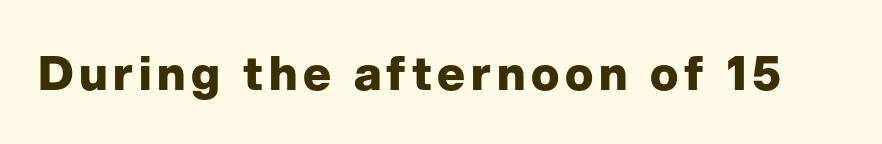
Q: Is the text bold? A: Yes.
Q: Is the text italic (slanted)? A: No, it is upright.
Q: Is the typeface a serif or a sans-serif typeface? A: Sans-serif.
Q: Is the text underlined? A: No.
Q: Width (condensed, normal, or wide)? A: Normal.
Q: Stroke contrast? A: Low.
Q: x-height? A: Medium.
Q: Monospaced? A: No.
